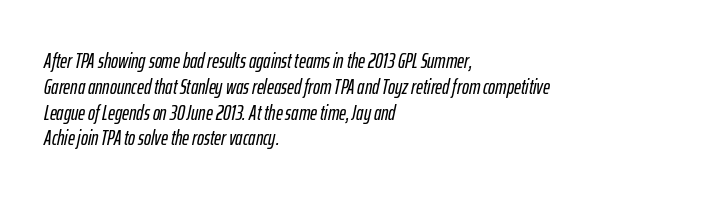
Q: Is the text italic (slanted)? A: Yes, it leans right by about 12 degrees.
Q: Is the text underlined? A: No.
Q: How is the paragraph aligned? A: Left-aligned.
Q: Is the spacing between letters normal or unusually wide? A: Normal.
